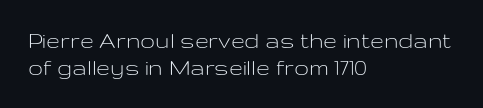
Q: Is the text bold? A: No.
Q: Is the text italic (slanted)? A: No, it is upright.
Q: Is the text underlined? A: No.
Q: How is the paragraph aligned? A: Left-aligned.
Q: Is the spacing between letters normal or unusually wide? A: Normal.
Q: Is the spacing between lines tight, normal or loose? A: Tight.
